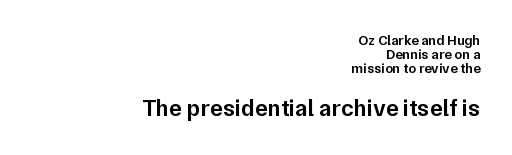
The lines are packed closely together with very little leading. Anything drawn beneath the words? Only blank space. Top chunk: small. Bottom chunk: large. The typography opts for an upright posture over an oblique one.
